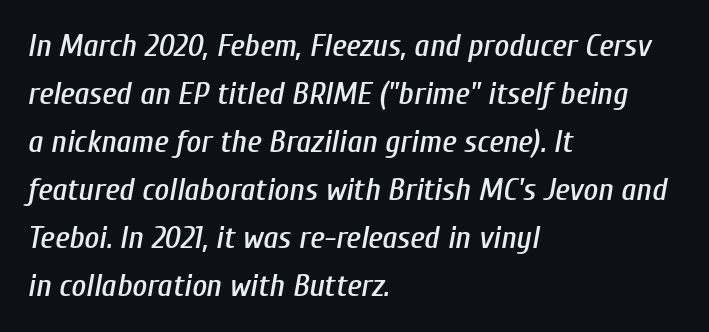
{"italic": "yes", "lean": "right", "slant_degrees": 10, "width": "condensed", "stroke_contrast": "low", "x_height": "medium", "monospaced": "no", "underline": "no", "align": "left", "line_spacing": "normal", "line_spacing_ratio": 1.5, "letter_spacing": "normal", "letter_spacing_em": 0.0, "glyph_px": 32}
